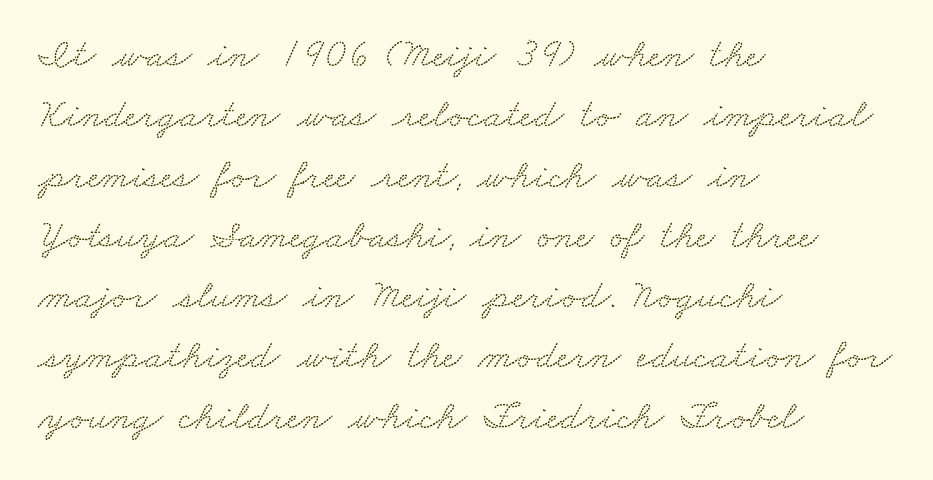
The image shows 41 px wide serif type; set left-aligned, normal line spacing (1.47x), normal letter spacing, not underlined; low stroke contrast and a small x-height.
